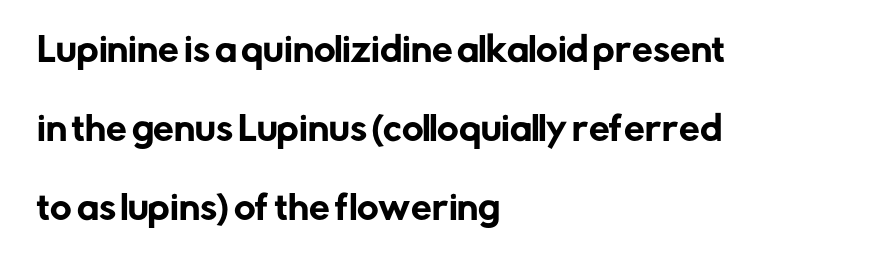
The image shows 33 px sans-serif type, upright; set left-aligned, loose line spacing (2.4x), normal letter spacing, not underlined; low stroke contrast and a medium x-height.
